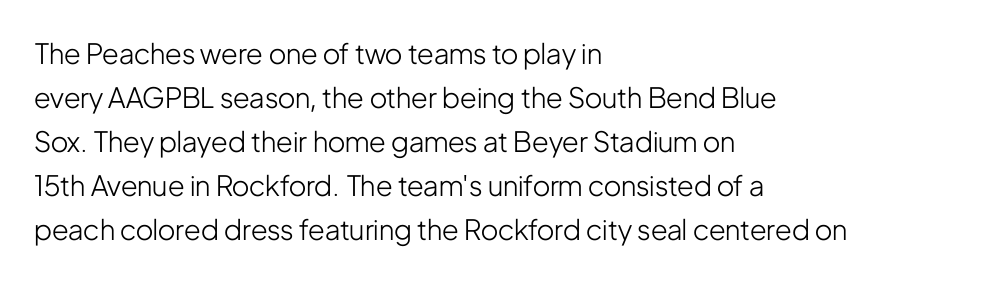
Q: Is the text bold? A: No.
Q: Is the text italic (slanted)? A: No, it is upright.
Q: Is the typeface a serif or a sans-serif typeface? A: Sans-serif.
Q: Is the text underlined? A: No.
Q: How is the paragraph aligned? A: Left-aligned.
Q: Is the spacing between letters normal or unusually wide? A: Normal.
Q: Is the spacing between lines tight, normal or loose? A: Normal.
Q: Width (condensed, normal, or wide)? A: Condensed.
Q: Stroke contrast? A: Low.
Q: x-height? A: Medium.
Q: Monospaced? A: No.
